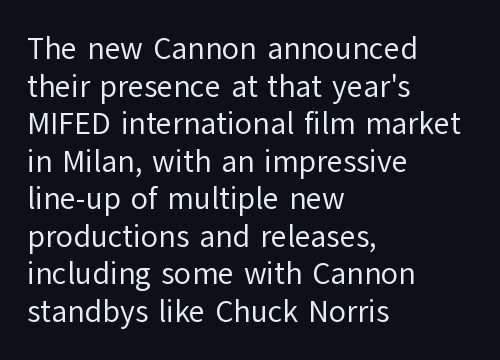
Grotesque or geometric, the face here clearly has no serifs. Weight: regular or lighter. The face used here is proportionally spaced, like ordinary book or web type. Type without underlining.
